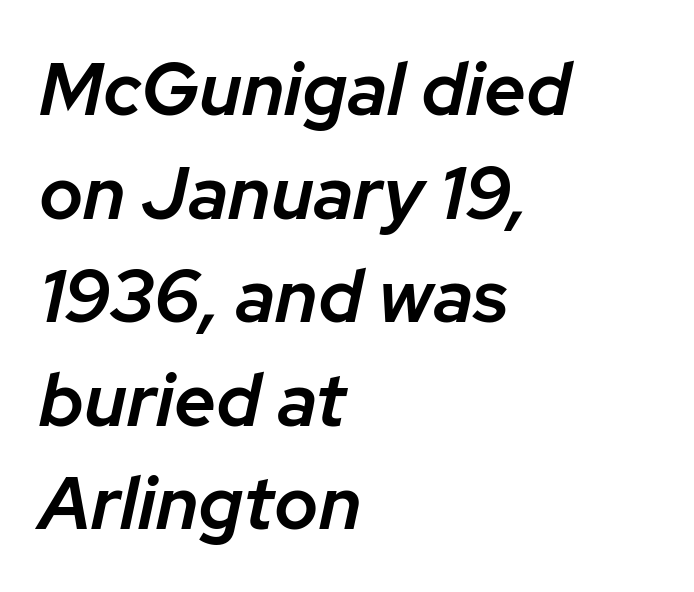
Q: Is the text bold? A: Semi-bold.
Q: Is the text italic (slanted)? A: Yes, it leans right by about 12 degrees.
Q: Is the text underlined? A: No.
Q: How is the paragraph aligned? A: Left-aligned.
Q: Is the spacing between letters normal or unusually wide? A: Normal.
Q: Is the spacing between lines tight, normal or loose? A: Normal.
Q: Width (condensed, normal, or wide)? A: Normal.
Q: Stroke contrast? A: Low.
Q: x-height? A: Medium.
Q: Monospaced? A: No.
